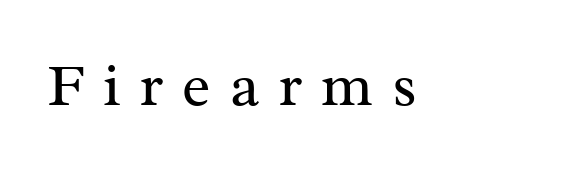
Q: Is the text bold? A: No.
Q: Is the text italic (slanted)? A: No, it is upright.
Q: Is the typeface a serif or a sans-serif typeface? A: Serif.
Q: Is the text underlined? A: No.
Q: Is the spacing between letters normal or unusually wide? A: Unusually wide.
Q: Width (condensed, normal, or wide)? A: Normal.
Q: Stroke contrast? A: Medium.
Q: x-height? A: Medium.
Q: Monospaced? A: No.
